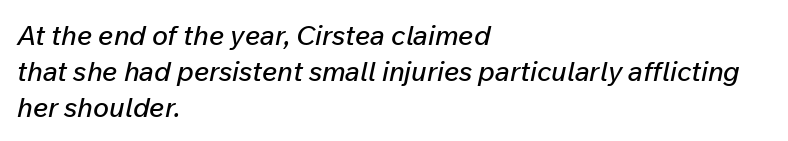
{"italic": "yes", "lean": "right", "slant_degrees": 12, "underline": "no", "align": "left", "line_spacing": "normal", "line_spacing_ratio": 1.33, "letter_spacing": "normal", "letter_spacing_em": 0.0, "glyph_px": 27}
